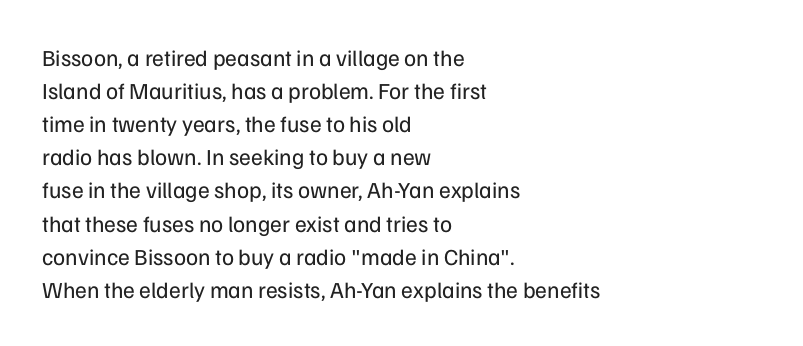
Q: Is the text bold? A: No.
Q: Is the text italic (slanted)? A: No, it is upright.
Q: Is the text underlined? A: No.
Q: How is the paragraph aligned? A: Left-aligned.
Q: Is the spacing between letters normal or unusually wide? A: Normal.
Q: Is the spacing between lines tight, normal or loose? A: Normal.
